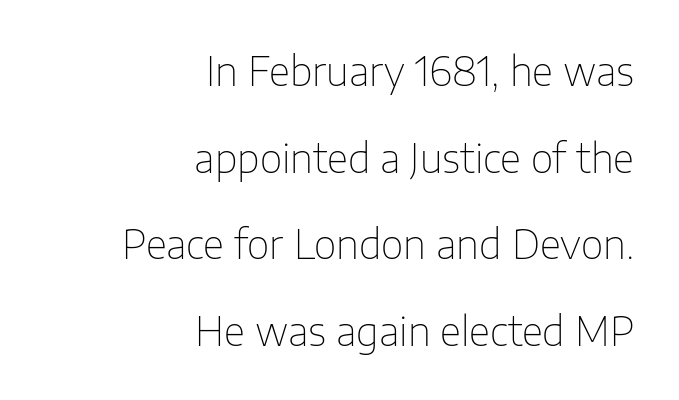
The image shows 39 px thin sans-serif type, upright; set right-aligned, loose line spacing (2.22x), normal letter spacing, not underlined; low stroke contrast and a medium x-height.
